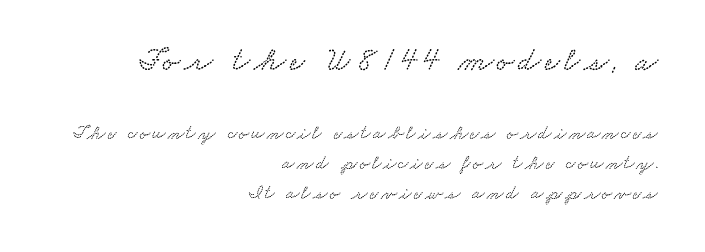
{"width": "wide", "stroke_contrast": "low", "x_height": "small", "monospaced": "no", "underline": "no", "align": "right", "line_spacing": "normal", "line_spacing_ratio": 1.57, "larger_block": "first", "size_ratio": 1.74, "glyph_px": 33}
